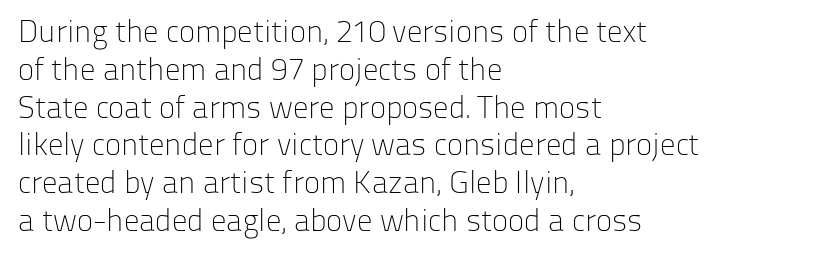
{"serif": "no", "italic": "no", "bold": "no", "weight": "light", "width": "normal", "stroke_contrast": "low", "x_height": "medium", "monospaced": "no", "underline": "no", "align": "left", "line_spacing_ratio": 1.22, "letter_spacing": "normal", "letter_spacing_em": 0.0, "glyph_px": 31}
